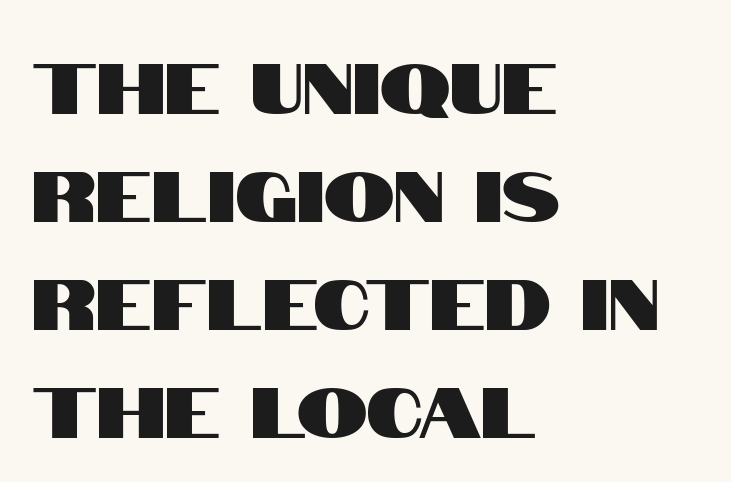
Q: Is the text italic (slanted)? A: No, it is upright.
Q: Is the typeface a serif or a sans-serif typeface? A: Sans-serif.
Q: Is the text underlined? A: No.
Q: How is the paragraph aligned? A: Left-aligned.
Q: Is the spacing between letters normal or unusually wide? A: Normal.
Q: Is the spacing between lines tight, normal or loose? A: Normal.
Q: Width (condensed, normal, or wide)? A: Condensed.
Q: Stroke contrast? A: High.
Q: x-height? A: Large.
Q: Monospaced? A: No.
